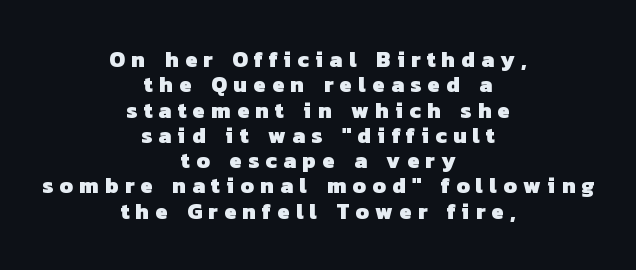
The image shows 22 px bold type; set centered, tight line spacing (1.15x), unusually wide letter spacing (+0.29 em), not underlined.
